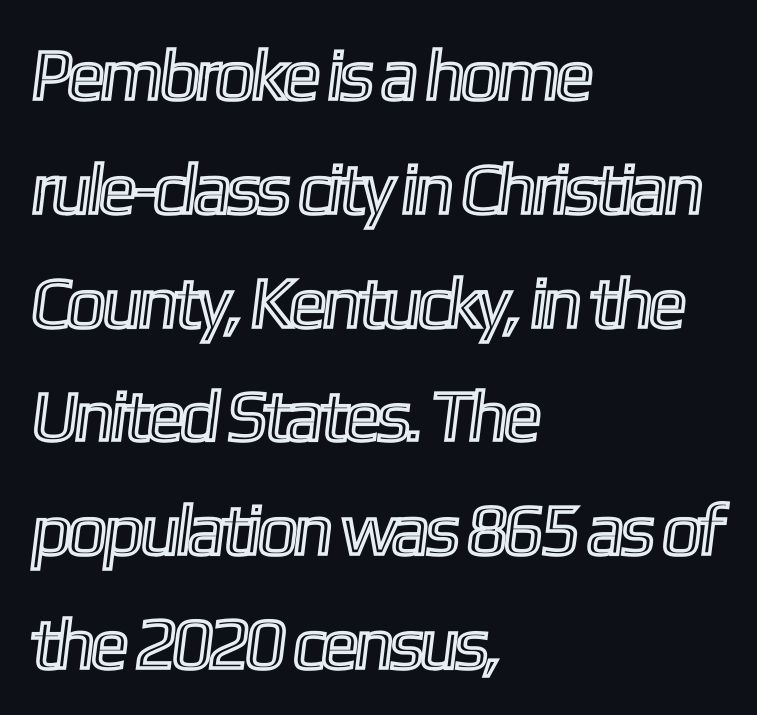
Words float on clear page, feet unadorned. The letters advance in unequal steps, a hallmark of proportional type. Students, note that the glyphs here touch the page at normal intervals. The typesetter chose a ragged-right arrangement here. This sample keeps an unexceptional amount of space between lines.
